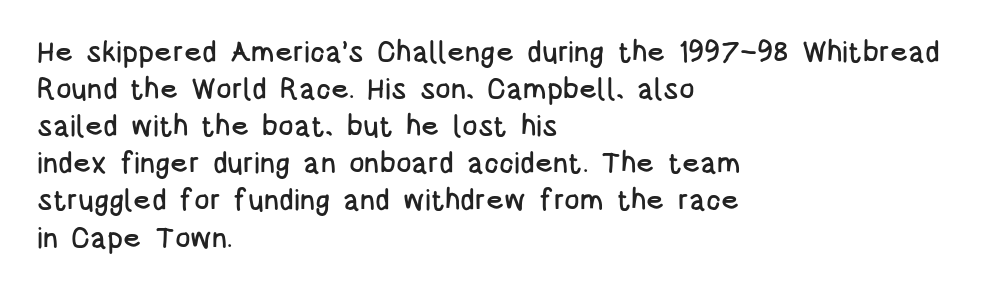
Q: Is the text italic (slanted)? A: No, it is upright.
Q: Is the typeface a serif or a sans-serif typeface? A: Sans-serif.
Q: Is the text underlined? A: No.
Q: How is the paragraph aligned? A: Left-aligned.
Q: Is the spacing between letters normal or unusually wide? A: Normal.
Q: Is the spacing between lines tight, normal or loose? A: Normal.
Q: Width (condensed, normal, or wide)? A: Condensed.
Q: Stroke contrast? A: Low.
Q: x-height? A: Large.
Q: Monospaced? A: No.
